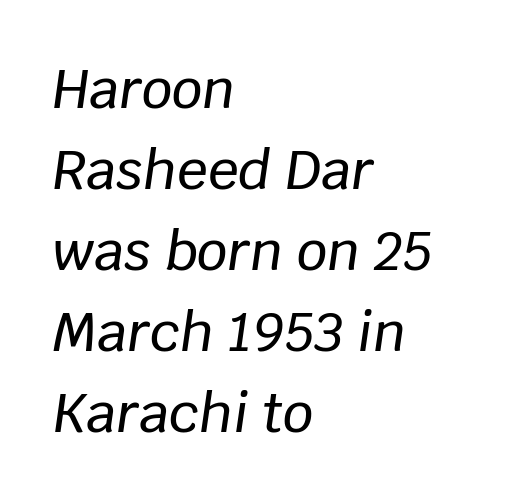
{"italic": "yes", "lean": "right", "slant_degrees": 8, "width": "normal", "stroke_contrast": "low", "x_height": "large", "monospaced": "no", "underline": "no", "align": "left", "line_spacing": "normal", "line_spacing_ratio": 1.5, "letter_spacing": "normal", "letter_spacing_em": 0.0, "glyph_px": 54}
